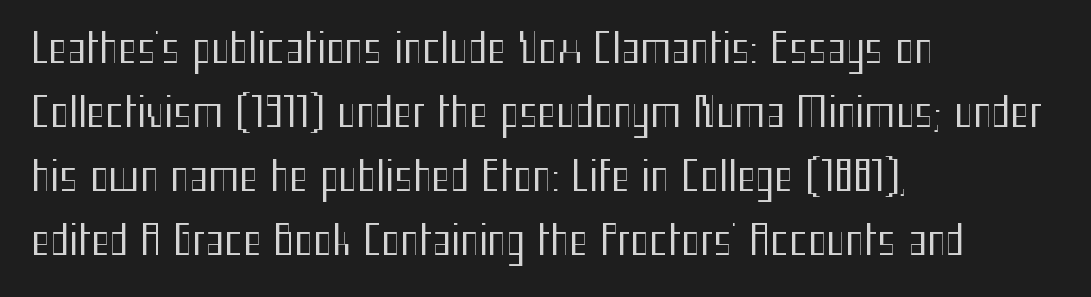
This sample is left-justified, so line endings fall wherever the words run out. The font's upright variant was chosen for this text. The gaps between neighbouring characters are ordinary and unremarkable. What kind of face is this? One without serifs — a sans.
